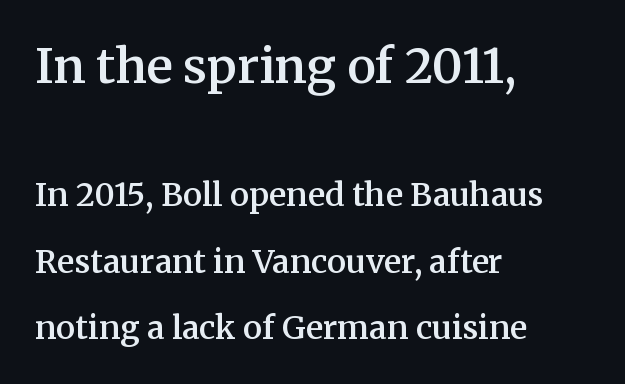
{"serif": "yes", "italic": "no", "bold": "semi", "weight": "semibold", "width": "normal", "stroke_contrast": "medium", "x_height": "medium", "monospaced": "no", "underline": "no", "align": "left", "line_spacing": "loose", "line_spacing_ratio": 2.09, "letter_spacing": "normal", "letter_spacing_em": 0.0, "larger_block": "first", "size_ratio": 1.5, "glyph_px": 48}
